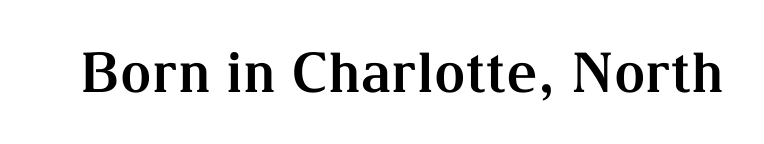
A dark, heavy texture on the line: the type is bold. Is there any slant? The stems are plumb. The letters sit at their default tracking, neither squeezed nor spread. You could not count columns in this text — the font is proportionally spaced. This is serif lettering, the kind often seen in printed books. Only glyphs here, with clear space below each row.
